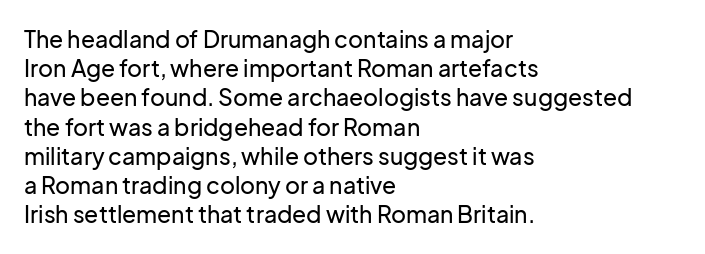
The image shows 23 px text type, upright; set left-aligned, normal line spacing (1.27x), normal letter spacing, not underlined.
